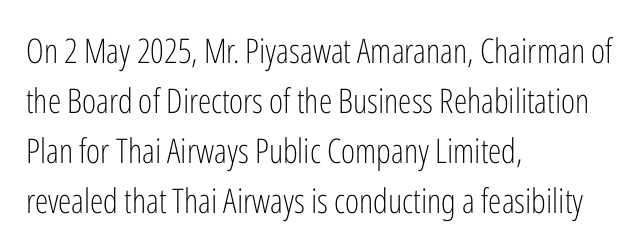
Letters have the restrained weight of plain body copy at most. The line-height multiplier appears to be the usual default. A typesetter would call this proportional, since set widths differ per character. The space beneath each line is pristine and unruled. The compositor pushed each line to the left boundary. Does the lettering tilt? It doesn't — this is upright.
